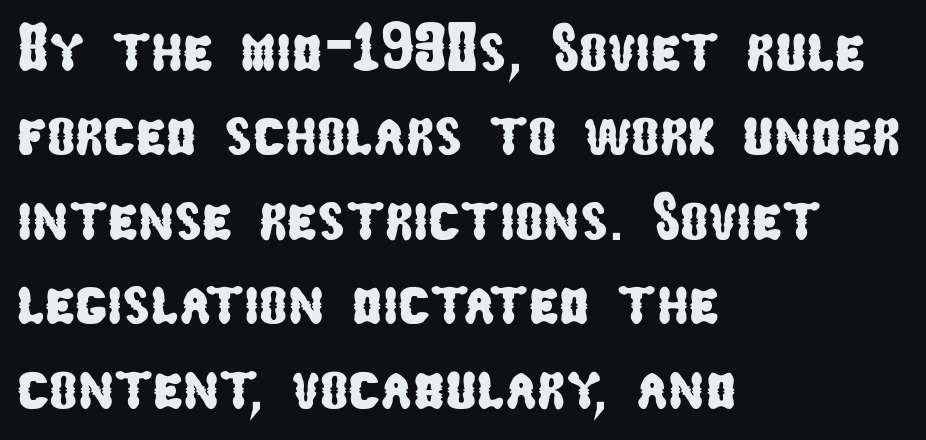
Successive baselines arrive at the customary interval. These lines stack with their left ends in a neat column. The letters sit at their default tracking, neither squeezed nor spread. Underline: absent. Observe the absence of serifs on each vertical stroke in this sample. Character widths vary here, with narrow letters taking less room than wide ones.
